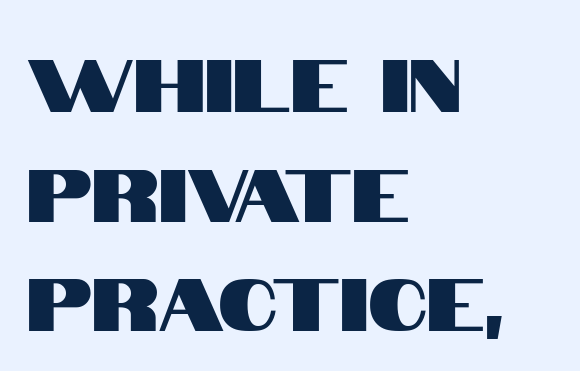
The image shows 74 px condensed sans-serif type, upright; set left-aligned, normal line spacing (1.48x), normal letter spacing, not underlined; high stroke contrast and a large x-height.
